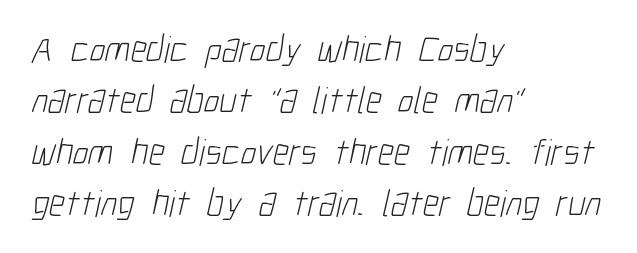
Q: Is the text bold? A: No.
Q: Is the typeface a serif or a sans-serif typeface? A: Sans-serif.
Q: Is the text underlined? A: No.
Q: How is the paragraph aligned? A: Left-aligned.
Q: Is the spacing between letters normal or unusually wide? A: Normal.
Q: Is the spacing between lines tight, normal or loose? A: Normal.
Q: Width (condensed, normal, or wide)? A: Condensed.
Q: Stroke contrast? A: Low.
Q: x-height? A: Medium.
Q: Monospaced? A: No.
